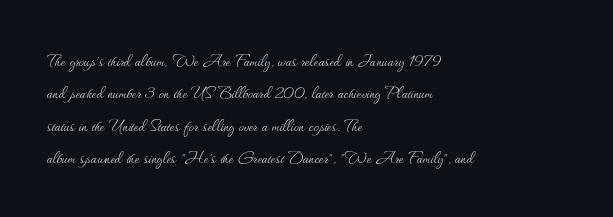
{"bold": "no", "underline": "no", "align": "left", "line_spacing": "normal", "line_spacing_ratio": 1.54, "letter_spacing": "normal", "letter_spacing_em": 0.0, "glyph_px": 21}
